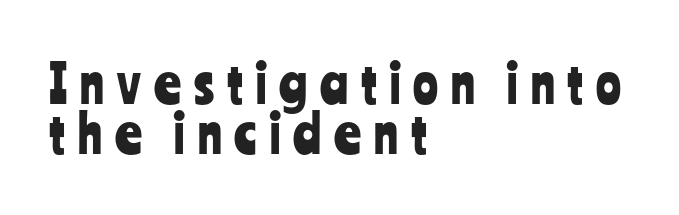
{"serif": "no", "italic": "no", "width": "condensed", "stroke_contrast": "low", "x_height": "medium", "monospaced": "no", "underline": "no", "align": "left", "line_spacing": "tight", "line_spacing_ratio": 0.97, "letter_spacing": "wide", "letter_spacing_em": 0.25, "glyph_px": 52}
